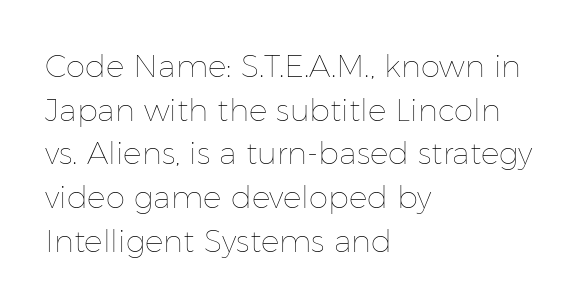
Q: Is the text bold? A: No.
Q: Is the text italic (slanted)? A: No, it is upright.
Q: Is the text underlined? A: No.
Q: How is the paragraph aligned? A: Left-aligned.
Q: Is the spacing between letters normal or unusually wide? A: Normal.
Q: Is the spacing between lines tight, normal or loose? A: Normal.
Q: Width (condensed, normal, or wide)? A: Normal.
Q: Stroke contrast? A: Low.
Q: x-height? A: Medium.
Q: Monospaced? A: No.
